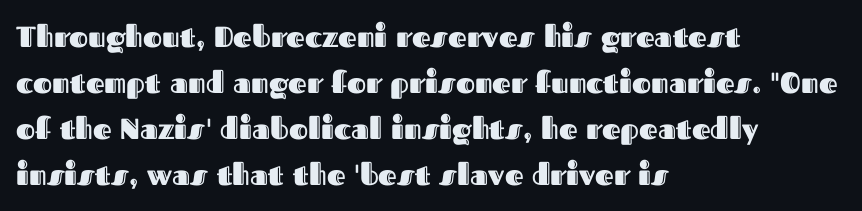
Q: Is the text italic (slanted)? A: No, it is upright.
Q: Is the text underlined? A: No.
Q: How is the paragraph aligned? A: Left-aligned.
Q: Is the spacing between letters normal or unusually wide? A: Normal.
Q: Is the spacing between lines tight, normal or loose? A: Normal.
Q: Width (condensed, normal, or wide)? A: Normal.
Q: x-height? A: Medium.
Q: Monospaced? A: No.
